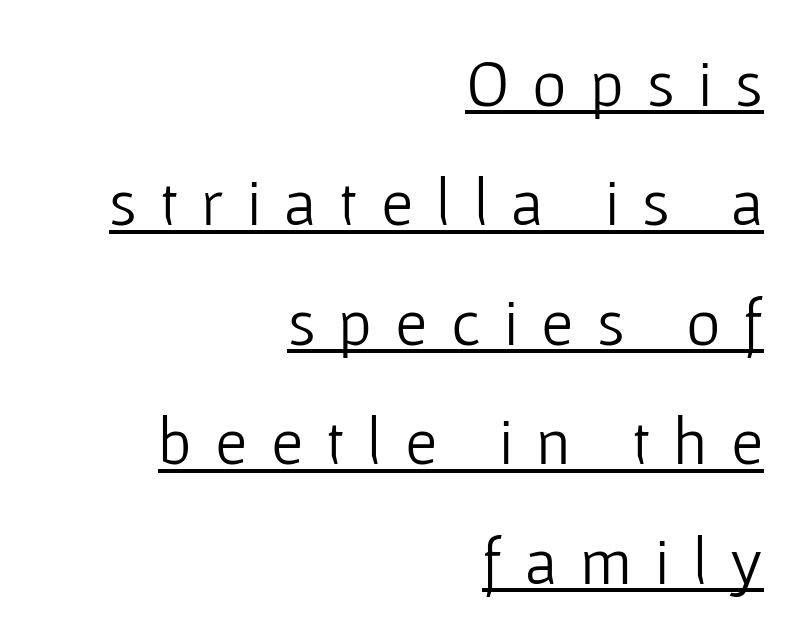
Underlined type. Ink coverage per letter is moderate at most. Note the varied advance widths — an 'i' is clearly narrower than an 'm'. Tracking here is generous; glyphs stand well apart from one another. To sum up the face: it is a sans, with no serifs. Typeset ragged left — the right edge is the straight one.
